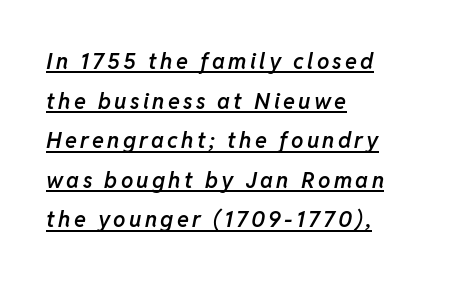
The image shows 22 px text type, italic (leaning right); set left-aligned, line spacing 1.8x, underlined.
